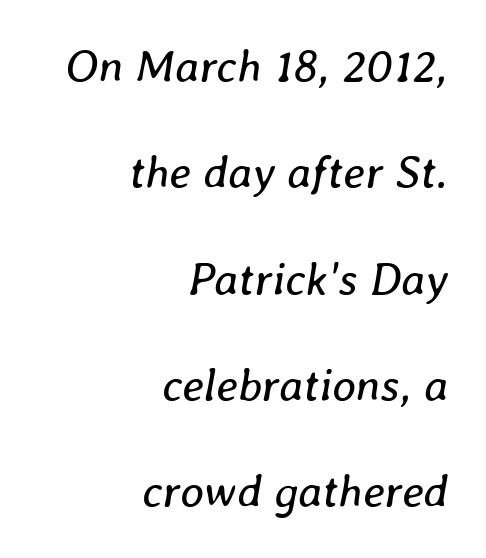
Q: Is the text bold? A: No.
Q: Is the text italic (slanted)? A: Yes, it leans right by about 8 degrees.
Q: Is the text underlined? A: No.
Q: How is the paragraph aligned? A: Right-aligned.
Q: Is the spacing between letters normal or unusually wide? A: Normal.
Q: Is the spacing between lines tight, normal or loose? A: Loose.
Q: Width (condensed, normal, or wide)? A: Normal.
Q: Stroke contrast? A: Low.
Q: x-height? A: Medium.
Q: Monospaced? A: No.
